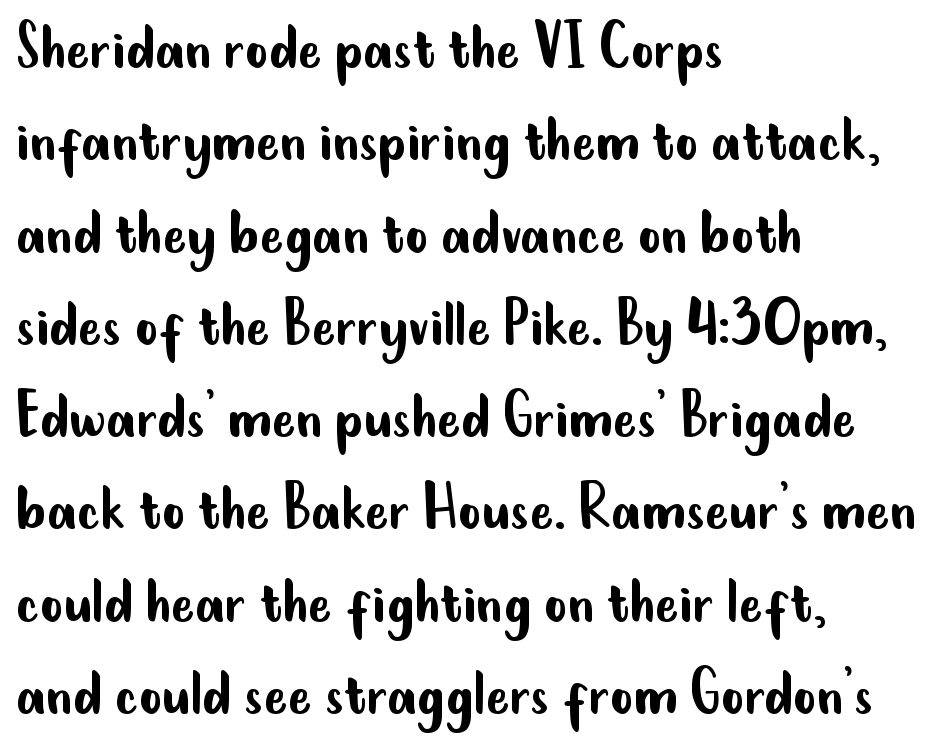
Q: Is the text bold? A: No.
Q: Is the text italic (slanted)? A: No, it is upright.
Q: Is the typeface a serif or a sans-serif typeface? A: Sans-serif.
Q: Is the text underlined? A: No.
Q: How is the paragraph aligned? A: Left-aligned.
Q: Is the spacing between letters normal or unusually wide? A: Normal.
Q: Is the spacing between lines tight, normal or loose? A: Normal.
Q: Width (condensed, normal, or wide)? A: Condensed.
Q: Stroke contrast? A: Low.
Q: x-height? A: Small.
Q: Monospaced? A: No.
